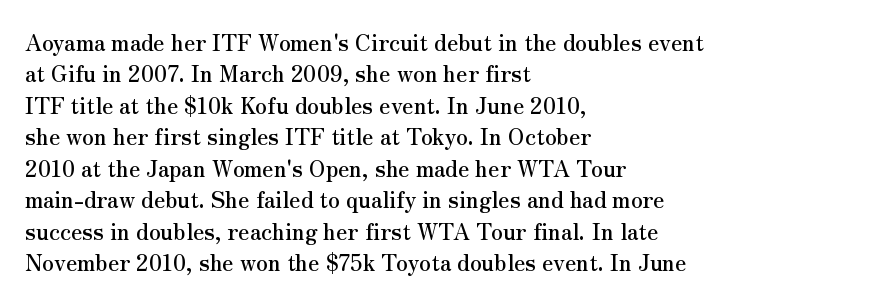
{"italic": "no", "underline": "no", "align": "left", "line_spacing": "normal", "line_spacing_ratio": 1.43, "letter_spacing": "normal", "letter_spacing_em": 0.0, "glyph_px": 22}
